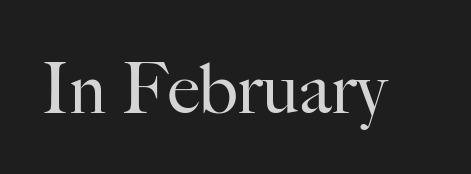
{"serif": "yes", "italic": "no", "bold": "no", "weight": "regular", "width": "normal", "stroke_contrast": "high", "x_height": "small", "monospaced": "no", "underline": "no", "letter_spacing": "normal", "letter_spacing_em": 0.0, "glyph_px": 71}
